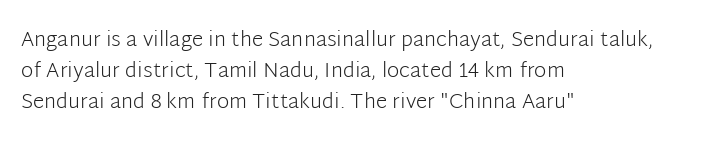
If you drew a line through each stem, it would be perfectly vertical. Leftover space on each line is placed entirely after the last word. The vertical gap from one line to the next is medium. The specimen omits any rule beneath the text block's lines.
